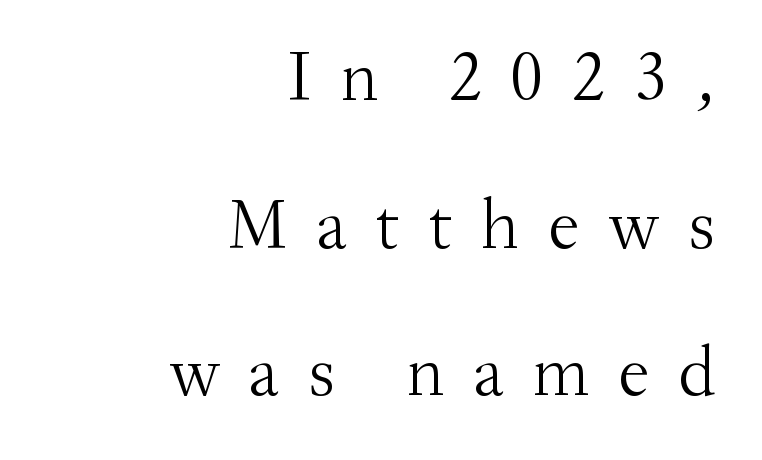
Vertical spacing — loose. The letters advance in unequal steps, a hallmark of proportional type. Quick note: underline off. Stroke thickness stays within the range of a standard reading face or lighter. A serif font was chosen for this passage. You could only call the tracking loose — the letters float apart.
